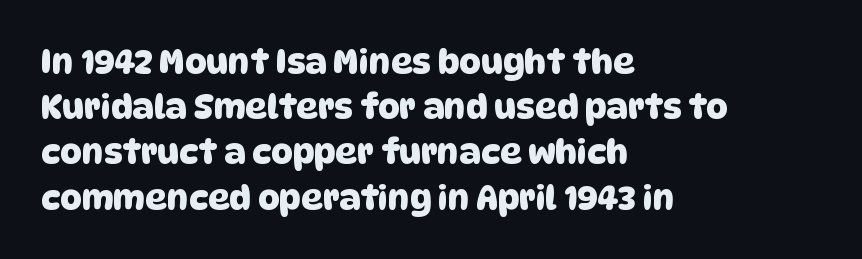
Q: Is the typeface a serif or a sans-serif typeface? A: Sans-serif.
Q: Is the text underlined? A: No.
Q: How is the paragraph aligned? A: Left-aligned.
Q: Is the spacing between letters normal or unusually wide? A: Normal.
Q: Is the spacing between lines tight, normal or loose? A: Normal.
Q: Width (condensed, normal, or wide)? A: Normal.
Q: Stroke contrast? A: Low.
Q: x-height? A: Large.
Q: Monospaced? A: No.
